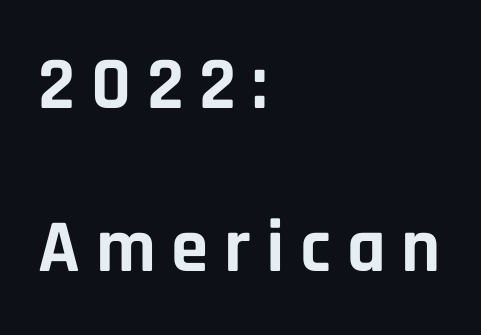
{"serif": "no", "italic": "no", "bold": "yes", "weight": "bold", "width": "normal", "stroke_contrast": "low", "x_height": "large", "monospaced": "no", "underline": "no", "align": "left", "line_spacing": "loose", "line_spacing_ratio": 2.17, "letter_spacing": "wide", "letter_spacing_em": 0.21, "glyph_px": 75}
